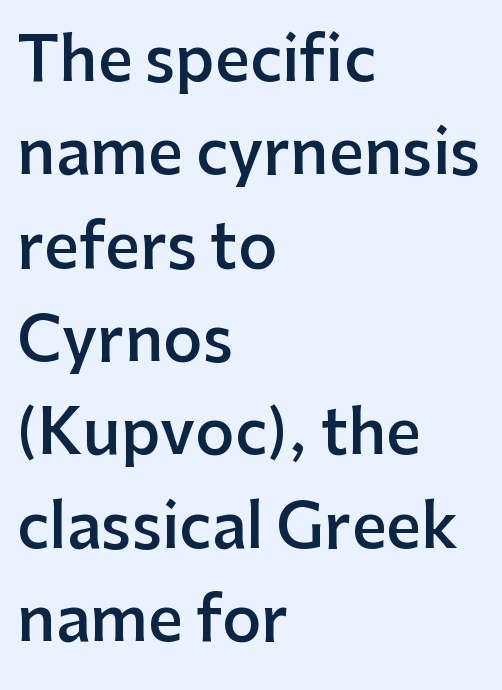
{"serif": "no", "italic": "no", "bold": "semi", "weight": "semibold", "width": "normal", "stroke_contrast": "low", "x_height": "medium", "monospaced": "no", "underline": "no", "align": "left", "line_spacing": "normal", "line_spacing_ratio": 1.53, "letter_spacing": "normal", "letter_spacing_em": 0.0, "glyph_px": 61}
